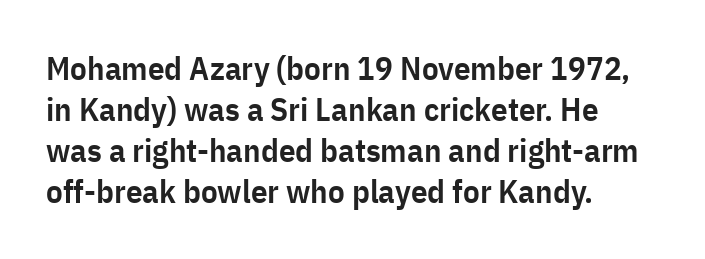
Q: Is the text bold? A: Semi-bold.
Q: Is the text italic (slanted)? A: No, it is upright.
Q: Is the typeface a serif or a sans-serif typeface? A: Sans-serif.
Q: Is the text underlined? A: No.
Q: How is the paragraph aligned? A: Left-aligned.
Q: Is the spacing between letters normal or unusually wide? A: Normal.
Q: Width (condensed, normal, or wide)? A: Condensed.
Q: Stroke contrast? A: Low.
Q: x-height? A: Medium.
Q: Monospaced? A: No.
